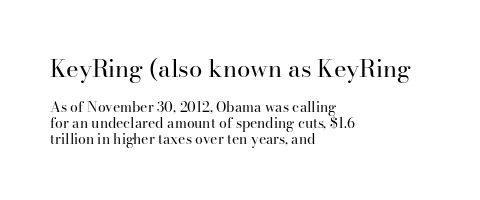
Q: Is the text bold? A: No.
Q: Is the text italic (slanted)? A: No, it is upright.
Q: Is the text underlined? A: No.
Q: How is the paragraph aligned? A: Left-aligned.
Q: Is the spacing between letters normal or unusually wide? A: Normal.
Q: Is the spacing between lines tight, normal or loose? A: Tight.
Q: Which block of text is set in a larger size, the first (top) or the second (bottom)? A: The first (top) one.
